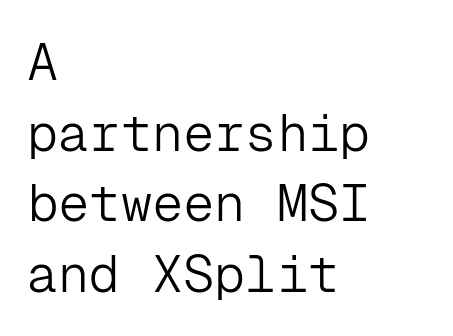
Q: Is the text bold? A: No.
Q: Is the text italic (slanted)? A: No, it is upright.
Q: Is the typeface a serif or a sans-serif typeface? A: Sans-serif.
Q: Is the text underlined? A: No.
Q: How is the paragraph aligned? A: Left-aligned.
Q: Is the spacing between letters normal or unusually wide? A: Normal.
Q: Is the spacing between lines tight, normal or loose? A: Normal.
Q: Width (condensed, normal, or wide)? A: Normal.
Q: Stroke contrast? A: Low.
Q: x-height? A: Medium.
Q: Monospaced? A: Yes.
